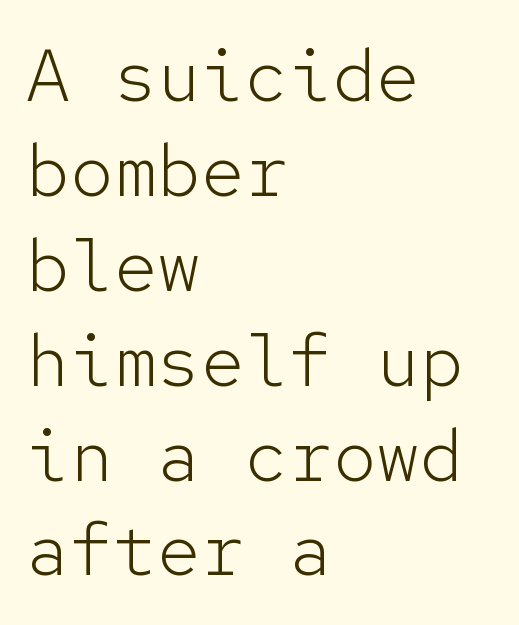
The image shows 73 px light sans-serif type, upright, monospaced; set left-aligned, normal line spacing (1.3x), normal letter spacing, not underlined; low stroke contrast and a medium x-height.
